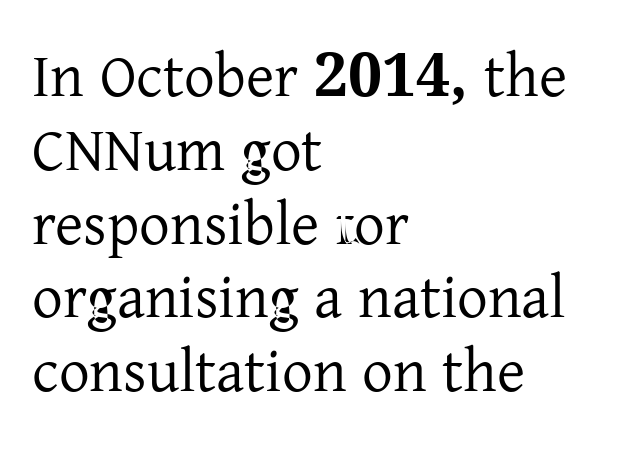
Proportional: the letters do not fall into vertical columns. Unmarked baselines from the first word to the last. The rag falls on the right side of this text block. You can tell it's not italic because the verticals are truly vertical. You can tell from the footed stems that serif type was used.
